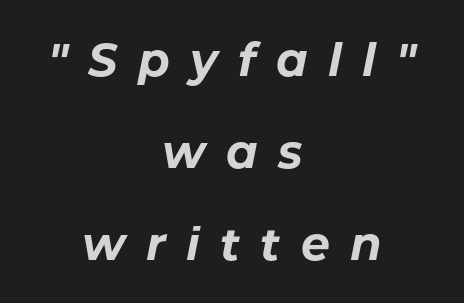
Look at the tracking — it's clearly loosened, letters drifting apart. These words are printed bold, with thick strokes throughout. The passage shown is typed in a proportional face where columns would drift. Vertical spacing — loose.
